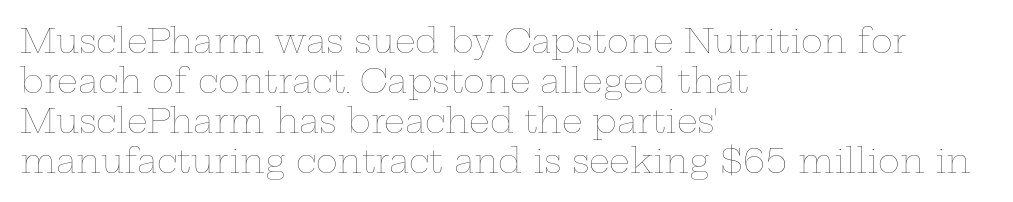
Spacing verdict: proportional, widths tailored to each character. Notice how the stems are strictly vertical — no italics here. Only glyphs here, with clear space below each row. Stroke mass is kept to a normal reading level or below.
